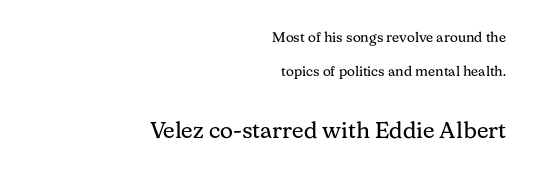
The weight would be labelled regular, book, light, or lighter still. Horizontally, the lines are justified to the trailing edge only. Short note: letters normally spaced. Nobody drew a line under any word here. Rows of type keep a wide berth in the vertical direction.
